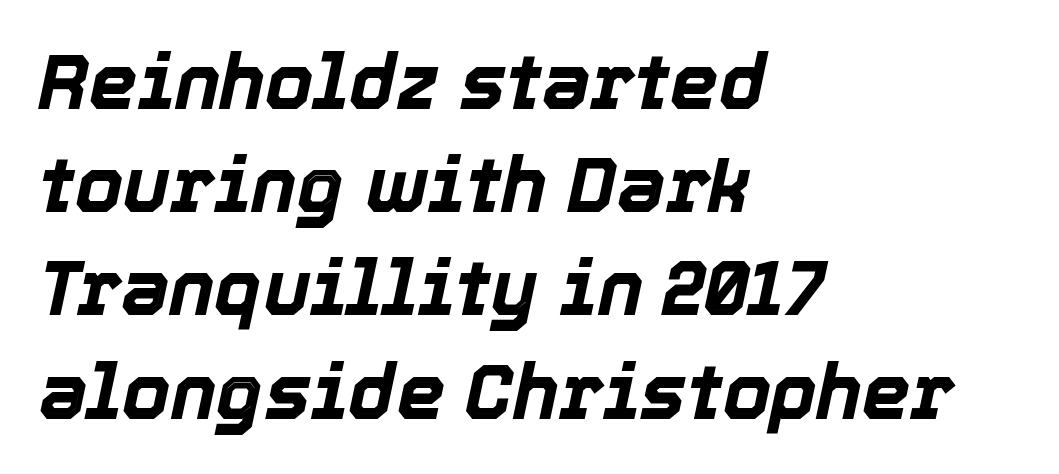
The image shows 77 px bold type, italic (leaning right); set left-aligned, normal line spacing (1.34x), normal letter spacing, not underlined; a medium x-height.
